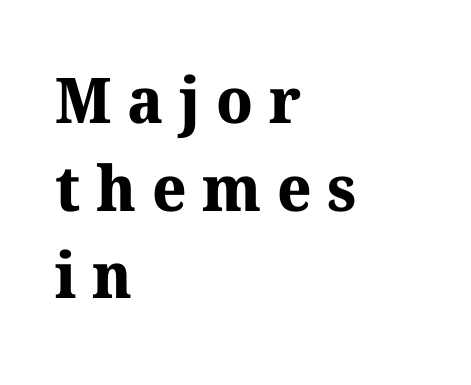
Q: Is the text bold? A: Yes.
Q: Is the typeface a serif or a sans-serif typeface? A: Serif.
Q: Is the text underlined? A: No.
Q: How is the paragraph aligned? A: Left-aligned.
Q: Is the spacing between letters normal or unusually wide? A: Unusually wide.
Q: Is the spacing between lines tight, normal or loose? A: Normal.
Q: Width (condensed, normal, or wide)? A: Normal.
Q: Stroke contrast? A: Medium.
Q: x-height? A: Medium.
Q: Monospaced? A: No.
